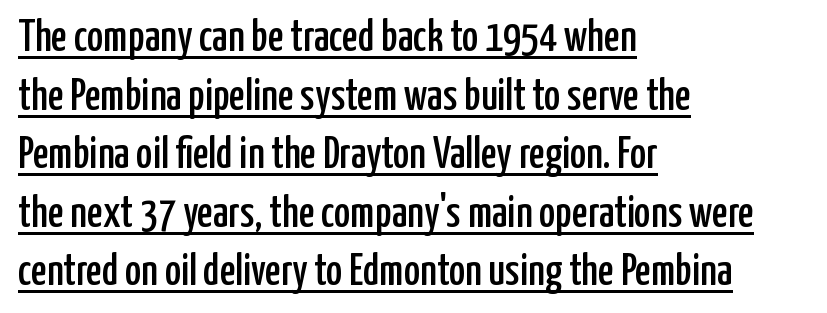
No extra tracking has been applied to these lines. Each line starts at the same left margin while the right side varies. A normal amount of white space separates one row of letters from the next. Is this a fixed-width face? No — the glyphs have proportional, varying widths. A continuous stroke trails under the words, as in a hyperlink. Is there any slant? The stems are plumb.
